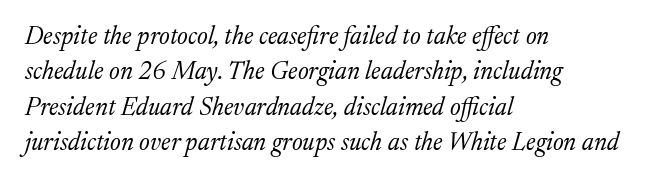
The specimen reads as italic at a glance. Vertical stems look standard width or narrower in stroke. Clear beneath every line of the passage. The compositor pushed each line to the left boundary.
